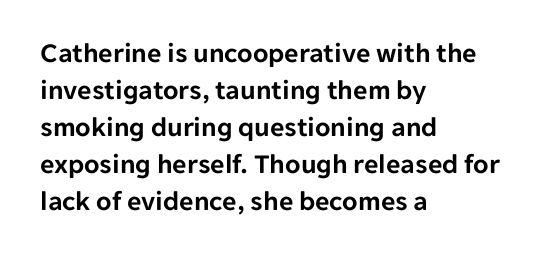
The setting favours the left margin, as ordinary paragraphs usually do. Note the varied advance widths — an 'i' is clearly narrower than an 'm'. It's the straight-up-and-down kind of type. These lines sit exactly where default settings would place them.
